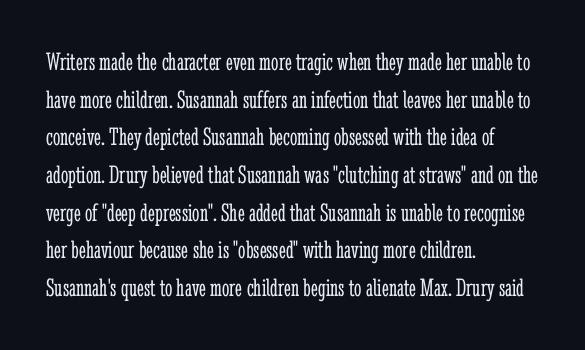
{"italic": "no", "bold": "no", "underline": "no", "align": "left", "line_spacing": "normal", "line_spacing_ratio": 1.45, "letter_spacing": "normal", "letter_spacing_em": 0.0, "glyph_px": 26}
